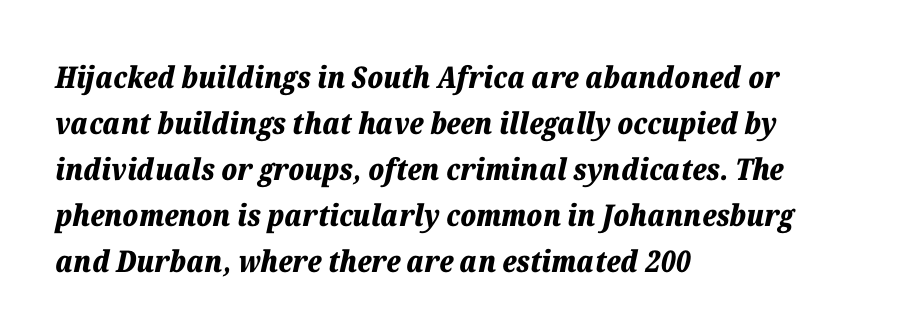
{"italic": "yes", "lean": "right", "slant_degrees": 12, "bold": "yes", "weight": "bold", "width": "normal", "stroke_contrast": "low", "x_height": "medium", "monospaced": "no", "underline": "no", "align": "left", "line_spacing": "normal", "line_spacing_ratio": 1.53, "letter_spacing": "normal", "letter_spacing_em": 0.0, "glyph_px": 30}
